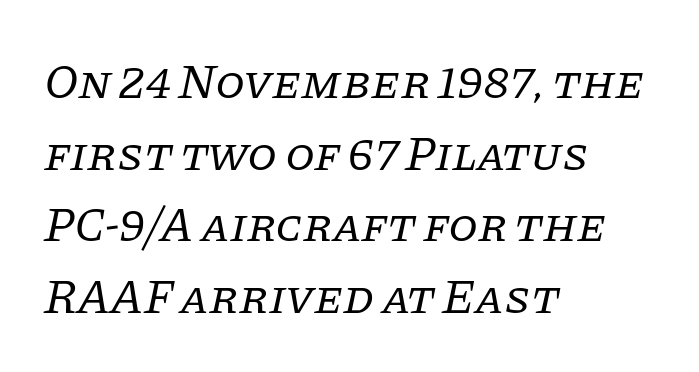
Lines of text with bare space underneath. Each line starts at the same left margin while the right side varies. The face used here is seriffed, in the tradition of book romans. The gaps between neighbouring characters are ordinary and unremarkable.
